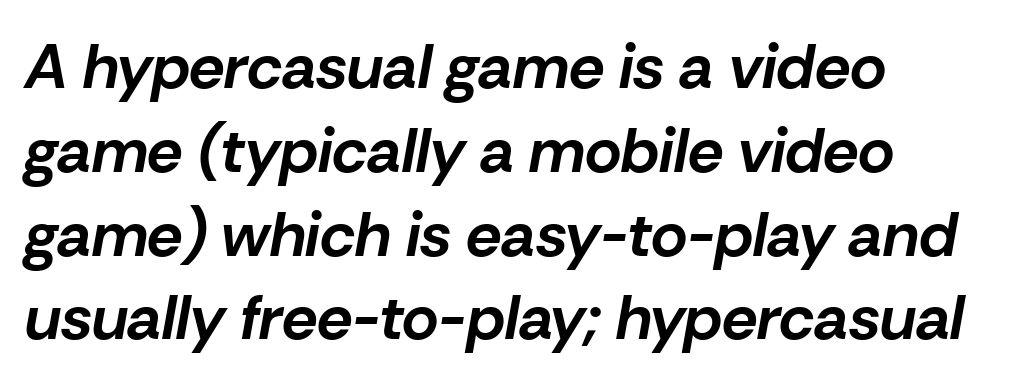
{"italic": "yes", "lean": "right", "slant_degrees": 10, "bold": "yes", "weight": "bold", "width": "normal", "stroke_contrast": "low", "x_height": "medium", "monospaced": "no", "underline": "no", "align": "left", "line_spacing": "normal", "line_spacing_ratio": 1.33, "letter_spacing": "normal", "letter_spacing_em": 0.0, "glyph_px": 63}
